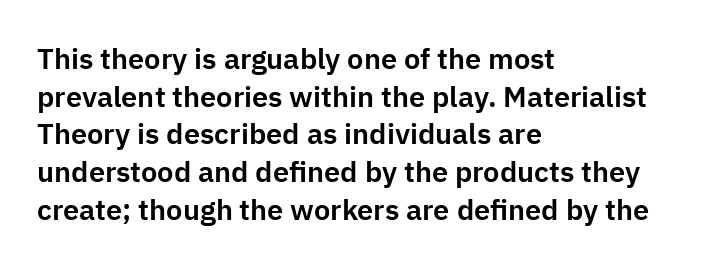
The image shows 29 px sans-serif type, upright; set left-aligned, normal line spacing (1.3x), normal letter spacing, not underlined; low stroke contrast and a medium x-height.
